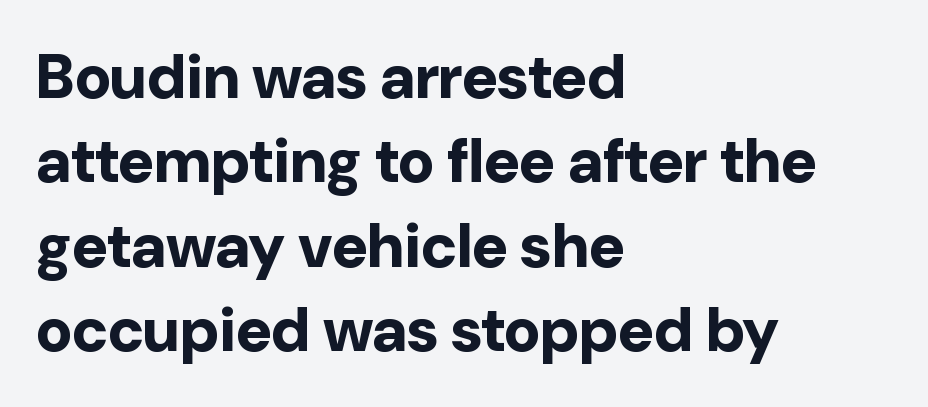
The image shows 62 px bold sans-serif type, upright; set left-aligned, normal line spacing (1.36x), normal letter spacing, not underlined; low stroke contrast and a medium x-height.
